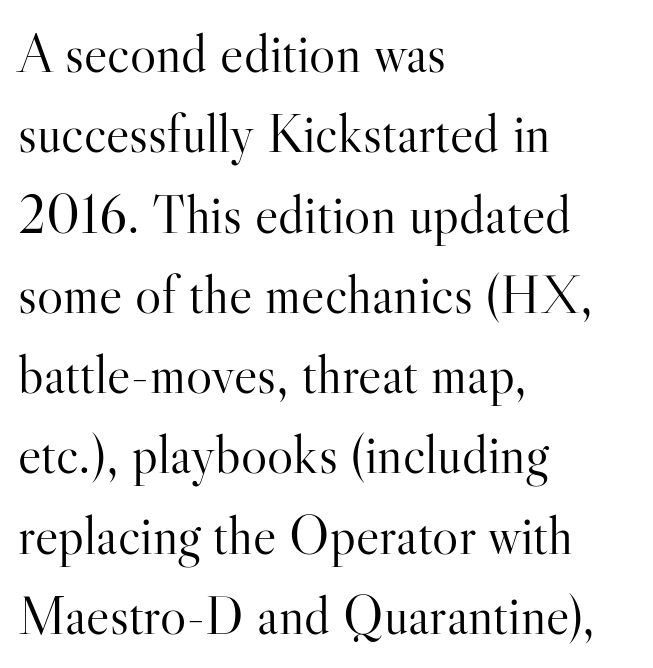
Q: Is the text bold? A: No.
Q: Is the text italic (slanted)? A: No, it is upright.
Q: Is the typeface a serif or a sans-serif typeface? A: Serif.
Q: Is the text underlined? A: No.
Q: How is the paragraph aligned? A: Left-aligned.
Q: Is the spacing between letters normal or unusually wide? A: Normal.
Q: Is the spacing between lines tight, normal or loose? A: Normal.
Q: Width (condensed, normal, or wide)? A: Normal.
Q: Stroke contrast? A: High.
Q: x-height? A: Small.
Q: Monospaced? A: No.
